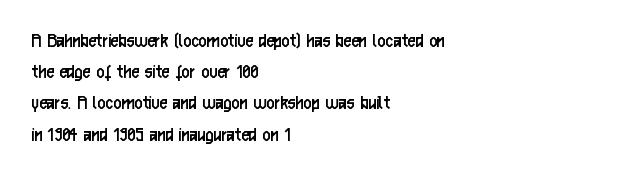
{"italic": "no", "bold": "no", "underline": "no", "align": "left", "line_spacing": "normal", "line_spacing_ratio": 1.42, "letter_spacing": "normal", "letter_spacing_em": 0.0, "glyph_px": 22}
